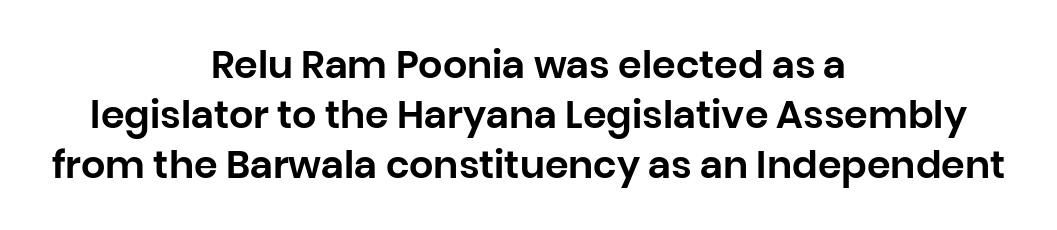
The image shows 38 px sans-serif type, upright; set centered, normal line spacing (1.32x), normal letter spacing, not underlined; low stroke contrast and a large x-height.
